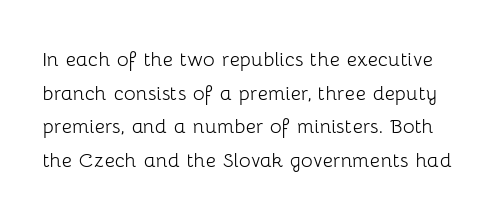
{"italic": "no", "bold": "no", "underline": "no", "line_spacing": "normal", "line_spacing_ratio": 1.35, "letter_spacing": "normal", "letter_spacing_em": 0.0, "glyph_px": 25}
